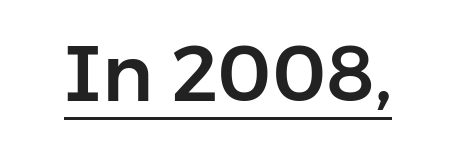
{"serif": "no", "italic": "no", "width": "normal", "stroke_contrast": "low", "x_height": "medium", "monospaced": "no", "underline": "yes", "letter_spacing": "normal", "letter_spacing_em": 0.0, "glyph_px": 77}
